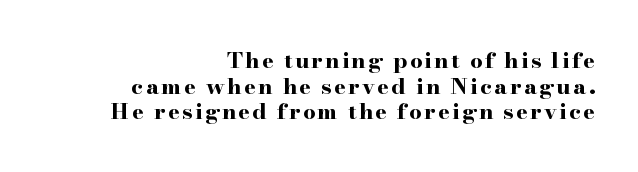
Posture: upright roman. I'd describe the lettering as bold — thick and assertive. All the whitespace from short lines collects on the left. The words here are not underlined.
